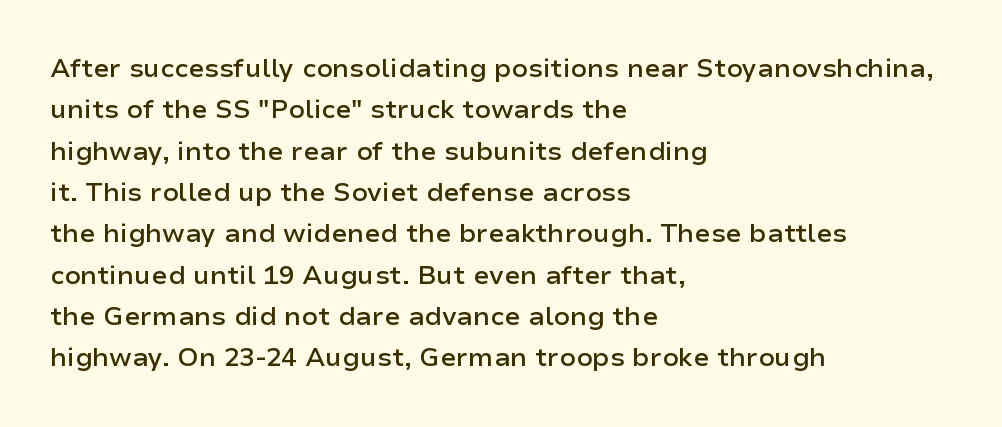
{"italic": "no", "bold": "semi", "underline": "no", "align": "left", "line_spacing": "normal", "line_spacing_ratio": 1.59, "letter_spacing": "normal", "letter_spacing_em": 0.0, "glyph_px": 26}
